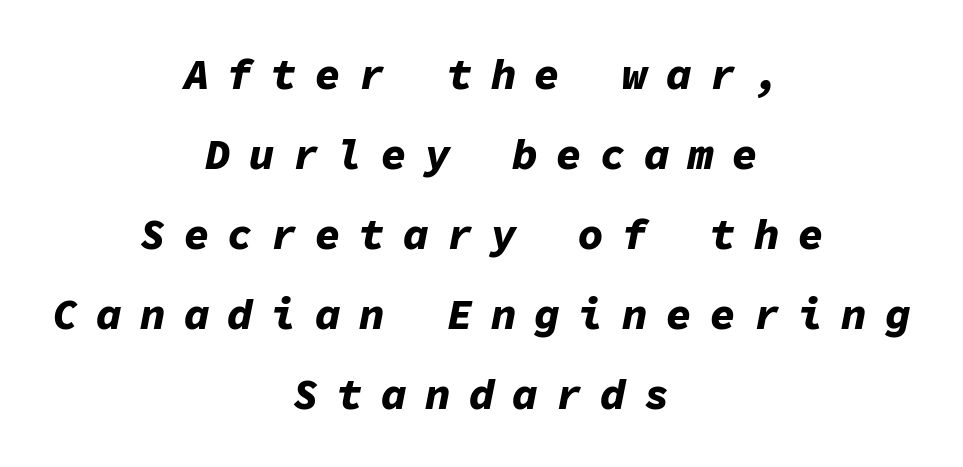
{"italic": "yes", "lean": "right", "slant_degrees": 11, "bold": "yes", "weight": "bold", "width": "normal", "stroke_contrast": "low", "x_height": "medium", "monospaced": "yes", "underline": "no", "align": "center", "line_spacing_ratio": 1.86, "letter_spacing": "wide", "letter_spacing_em": 0.42, "glyph_px": 43}
